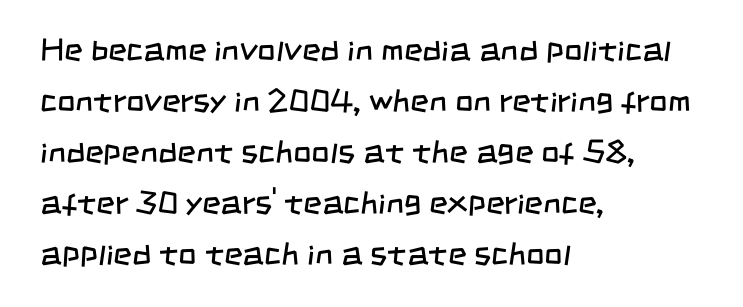
Q: Is the text bold? A: No.
Q: Is the typeface a serif or a sans-serif typeface? A: Sans-serif.
Q: Is the text underlined? A: No.
Q: How is the paragraph aligned? A: Left-aligned.
Q: Is the spacing between letters normal or unusually wide? A: Normal.
Q: Is the spacing between lines tight, normal or loose? A: Normal.
Q: Width (condensed, normal, or wide)? A: Condensed.
Q: Stroke contrast? A: Low.
Q: x-height? A: Large.
Q: Monospaced? A: No.
